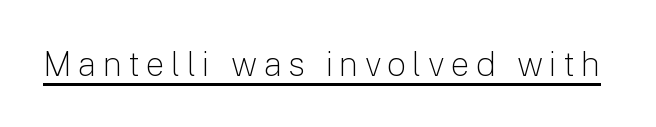
{"serif": "no", "italic": "no", "bold": "no", "weight": "light", "width": "normal", "stroke_contrast": "low", "x_height": "medium", "monospaced": "no", "underline": "yes", "glyph_px": 34}
